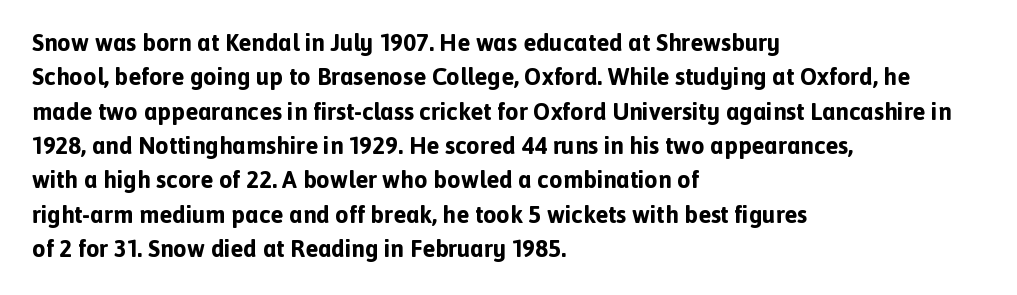
{"italic": "no", "bold": "yes", "underline": "no", "align": "left", "line_spacing": "normal", "line_spacing_ratio": 1.43, "letter_spacing": "normal", "letter_spacing_em": 0.0, "glyph_px": 24}
